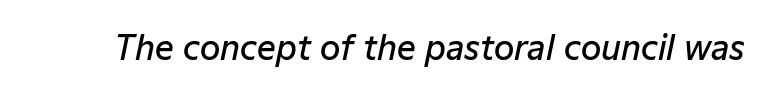
The lettering tilts uniformly, giving the passage an italic look. I'd describe the lettering as semibold — firm but not a full bold. Anything drawn beneath the words? Only blank space. Observe the ordinary spacing: letters are neighbours, not strangers. Looks like regular typesetting: each glyph gets only the width it needs.
